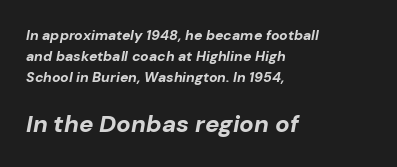
The image shows 24 px bold type, italic (leaning right); set left-aligned, normal line spacing (1.5x), normal letter spacing, not underlined; the second (bottom) block is 1.71x larger.
